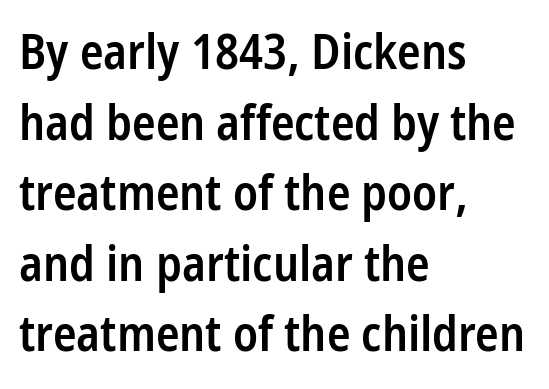
Clear beneath every line of the passage. Tracking here is standard; glyphs follow each other at the usual distance. Weight: semibold (demi). Regarding leading, the lines here are spaced in the standard way.
